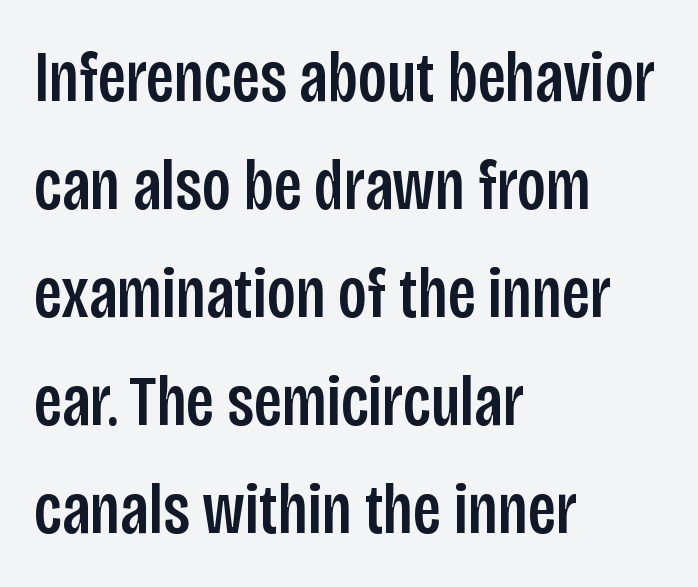
Q: Is the text italic (slanted)? A: No, it is upright.
Q: Is the typeface a serif or a sans-serif typeface? A: Sans-serif.
Q: Is the text underlined? A: No.
Q: How is the paragraph aligned? A: Left-aligned.
Q: Is the spacing between letters normal or unusually wide? A: Normal.
Q: Is the spacing between lines tight, normal or loose? A: Normal.
Q: Width (condensed, normal, or wide)? A: Condensed.
Q: Stroke contrast? A: Low.
Q: x-height? A: Large.
Q: Monospaced? A: No.
